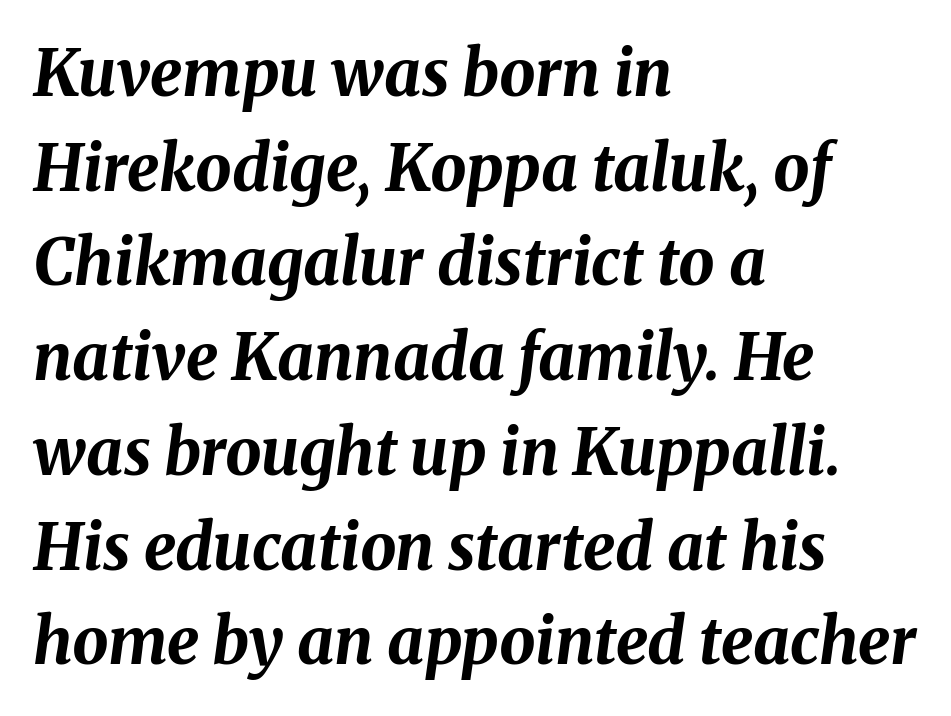
Looks like regular typesetting: each glyph gets only the width it needs. Here the glyphs are tracked normally, forming tight word shapes. The rag falls on the right side of this text block. The foot of each line stays bare and open.
